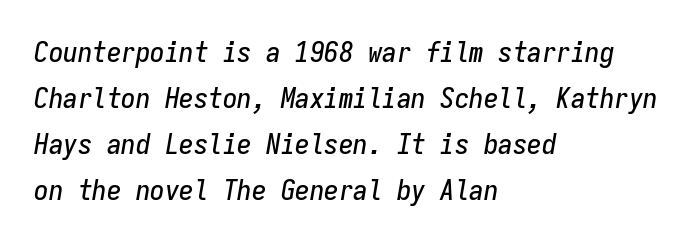
Horizontally, the lines are justified to the leading edge only. Honestly, the letter spacing is just normal — you wouldn't notice it. The glyphs are unaccompanied by any horizontal stroke below them. Honestly, the row spacing looks completely unremarkable. Every character here occupies the same horizontal width, giving the sample a typewriter-like rhythm. Slanted lettering throughout.
